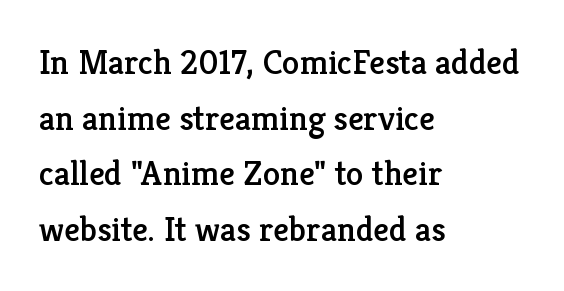
Q: Is the text italic (slanted)? A: No, it is upright.
Q: Is the typeface a serif or a sans-serif typeface? A: Serif.
Q: Is the text underlined? A: No.
Q: How is the paragraph aligned? A: Left-aligned.
Q: Is the spacing between letters normal or unusually wide? A: Normal.
Q: Is the spacing between lines tight, normal or loose? A: Normal.
Q: Width (condensed, normal, or wide)? A: Normal.
Q: Stroke contrast? A: Low.
Q: x-height? A: Medium.
Q: Monospaced? A: No.
